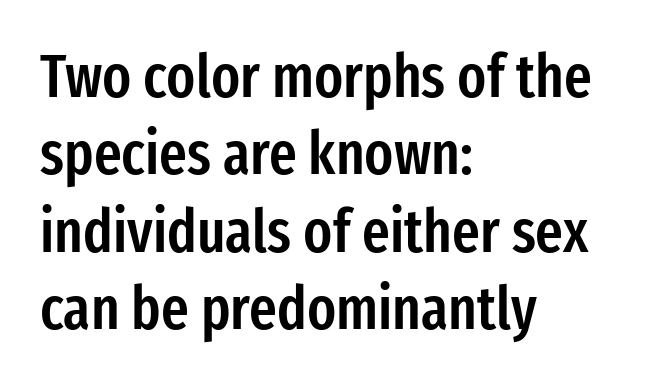
Leftover space on each line is placed entirely after the last word. These lines are composed in type without serifs. Its strokes are somewhat broadened, the hallmark of semibold type. Clear beneath every line of the passage. Does extra space separate the letters? No, they use regular spacing.
